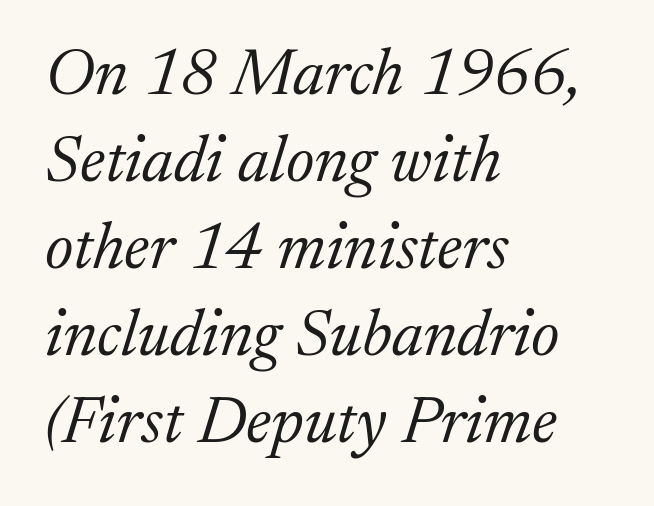
Q: Is the text bold? A: No.
Q: Is the text italic (slanted)? A: Yes, it leans right by about 17 degrees.
Q: Is the typeface a serif or a sans-serif typeface? A: Serif.
Q: Is the text underlined? A: No.
Q: How is the paragraph aligned? A: Left-aligned.
Q: Is the spacing between letters normal or unusually wide? A: Normal.
Q: Is the spacing between lines tight, normal or loose? A: Normal.
Q: Width (condensed, normal, or wide)? A: Normal.
Q: Stroke contrast? A: Medium.
Q: x-height? A: Medium.
Q: Monospaced? A: No.
